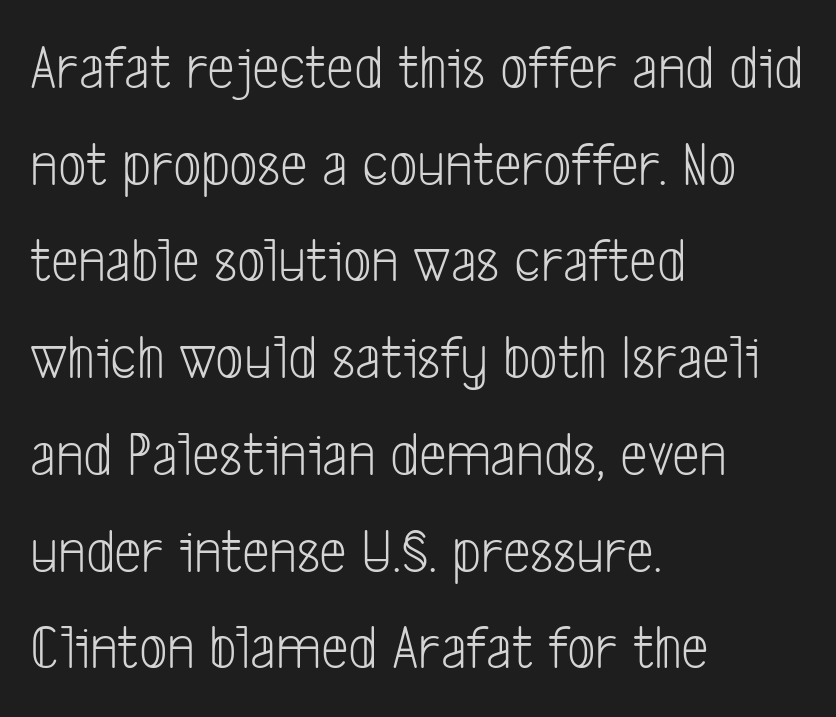
The image shows 62 px light, condensed sans-serif type; set left-aligned, normal line spacing (1.56x), normal letter spacing, not underlined; low stroke contrast and a medium x-height.
